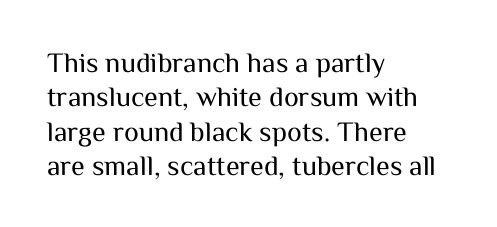
Plain, unruled lines of type. Do the letters lean? They stand straight. The font family rendered here belongs to the sans-serif group. Think of a printed novel: that variable character pitch is what you see here. Ink coverage per letter is moderate at most. This sample uses plain, unmodified letter spacing.
